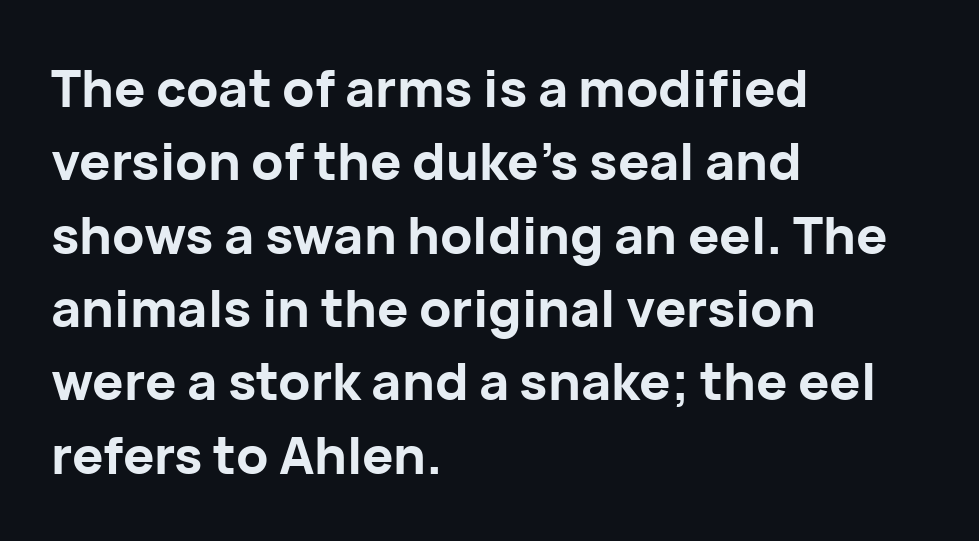
Q: Is the text bold? A: Yes.
Q: Is the text italic (slanted)? A: No, it is upright.
Q: Is the typeface a serif or a sans-serif typeface? A: Sans-serif.
Q: Is the text underlined? A: No.
Q: How is the paragraph aligned? A: Left-aligned.
Q: Is the spacing between letters normal or unusually wide? A: Normal.
Q: Is the spacing between lines tight, normal or loose? A: Normal.
Q: Width (condensed, normal, or wide)? A: Normal.
Q: Stroke contrast? A: Low.
Q: x-height? A: Medium.
Q: Monospaced? A: No.
